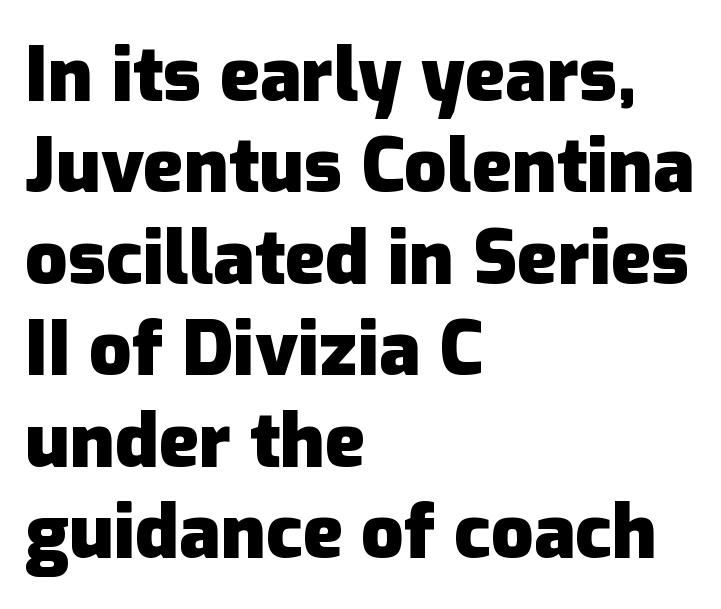
{"serif": "no", "italic": "no", "bold": "yes", "weight": "heavy", "width": "normal", "stroke_contrast": "low", "x_height": "medium", "monospaced": "no", "underline": "no", "align": "left", "line_spacing_ratio": 1.22, "letter_spacing": "normal", "letter_spacing_em": 0.0, "glyph_px": 75}
